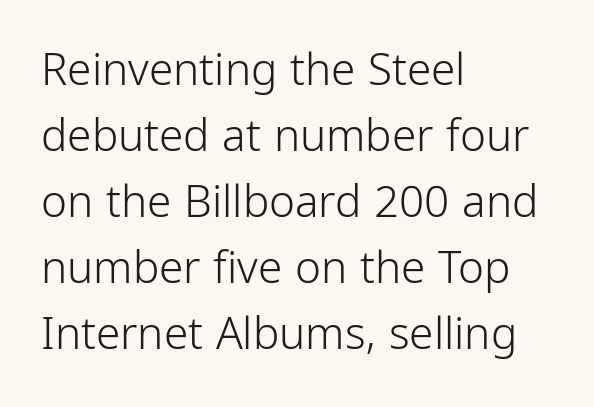
{"serif": "no", "italic": "no", "bold": "no", "weight": "light", "width": "condensed", "stroke_contrast": "low", "x_height": "medium", "monospaced": "no", "underline": "no", "align": "left", "line_spacing": "normal", "line_spacing_ratio": 1.5, "letter_spacing": "normal", "letter_spacing_em": 0.0, "glyph_px": 44}
